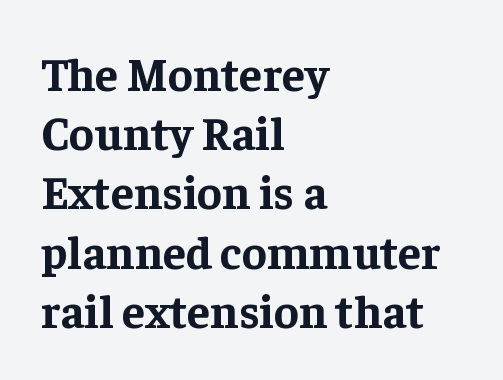
The image shows 47 px bold serif type, upright; set left-aligned, normal line spacing (1.26x), normal letter spacing, not underlined; low stroke contrast and a medium x-height.
